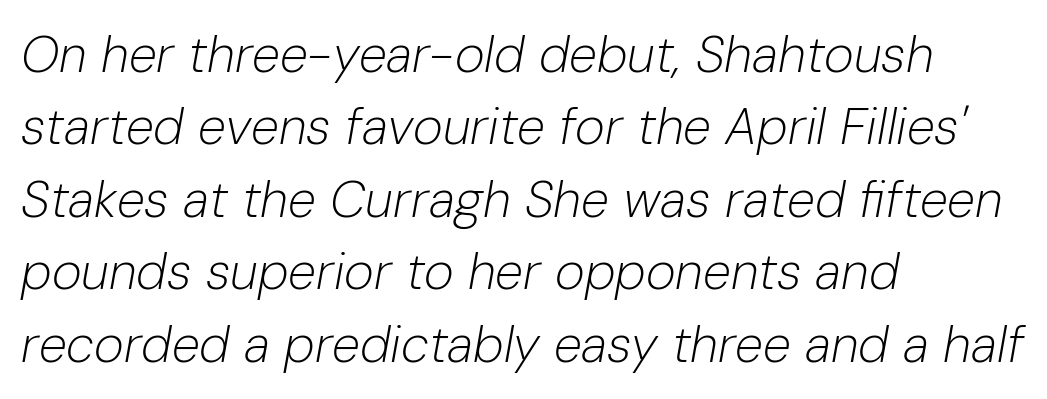
{"italic": "yes", "lean": "right", "slant_degrees": 10, "bold": "no", "weight": "light", "width": "normal", "stroke_contrast": "low", "x_height": "medium", "monospaced": "no", "underline": "no", "align": "left", "line_spacing": "normal", "line_spacing_ratio": 1.42, "letter_spacing": "normal", "letter_spacing_em": 0.0, "glyph_px": 51}
